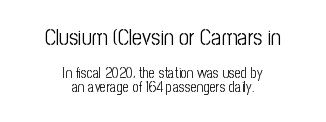
{"italic": "no", "bold": "no", "underline": "no", "align": "center", "line_spacing": "tight", "line_spacing_ratio": 1.02, "letter_spacing": "normal", "letter_spacing_em": 0.0, "larger_block": "first", "size_ratio": 1.57, "glyph_px": 22}
